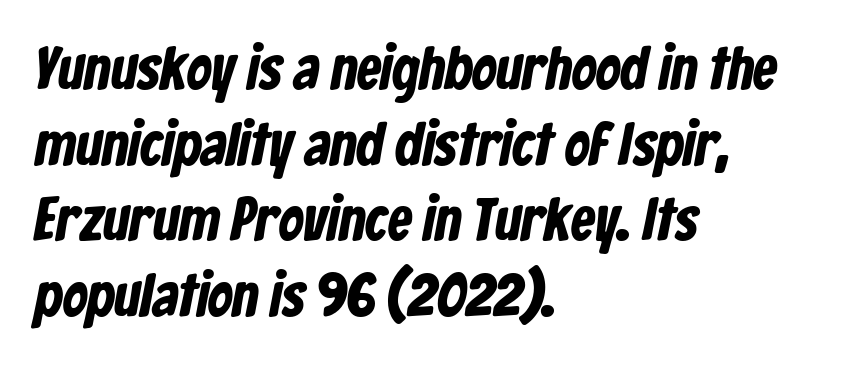
The passage shown is typeset with a sans-serif family. Students, note that the glyphs here touch the page at normal intervals. Underlining? Definitely not there. The rag falls on the right side of this text block. Note the varied advance widths — an 'i' is clearly narrower than an 'm'.
